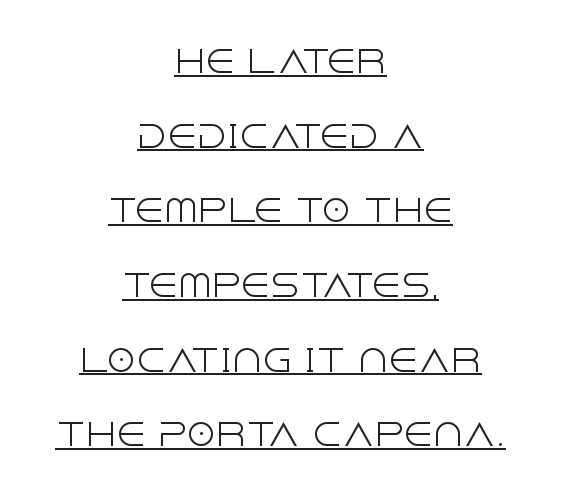
The passage shown has conventional tracking throughout. Looks like someone drew a line under every word here. Proportional: the letters do not fall into vertical columns. Rows of type keep a wide berth in the vertical direction.
